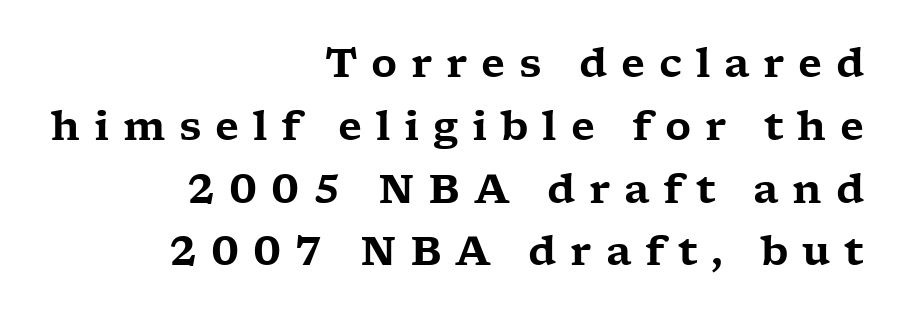
The letters advance in unequal steps, a hallmark of proportional type. This rendering features lettering with no underline. Stroke terminals: seriffed. Right-aligned paragraph, ragged on the left. The tracking reads as deliberately expanded to a designer's eye.
